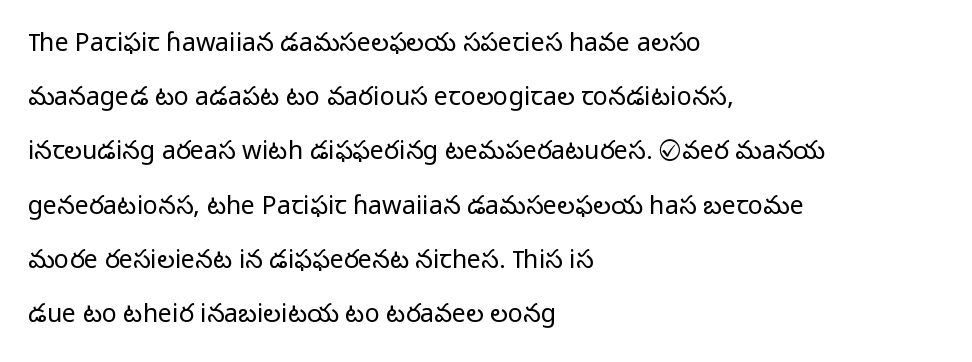
The image shows 25 px text type, upright; set left-aligned, loose line spacing (2.17x), normal letter spacing, not underlined.
